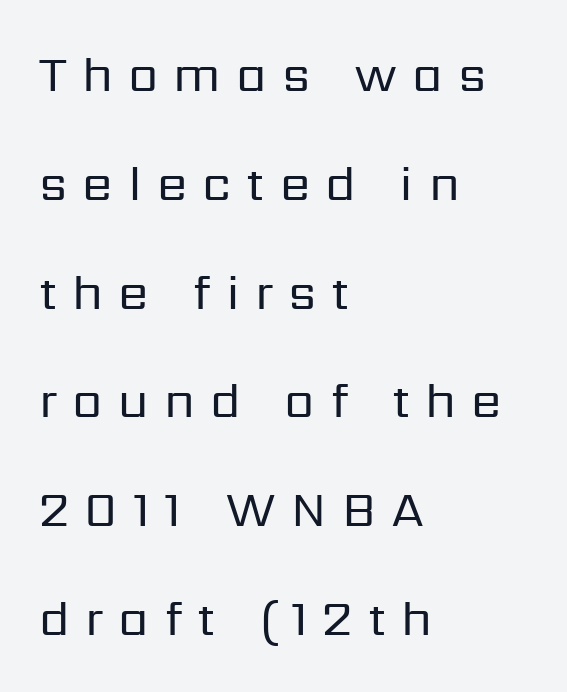
The image shows 49 px regular-weight sans-serif type, upright; set left-aligned, loose line spacing (2.22x), unusually wide letter spacing (+0.31 em), not underlined; low stroke contrast and a medium x-height.
